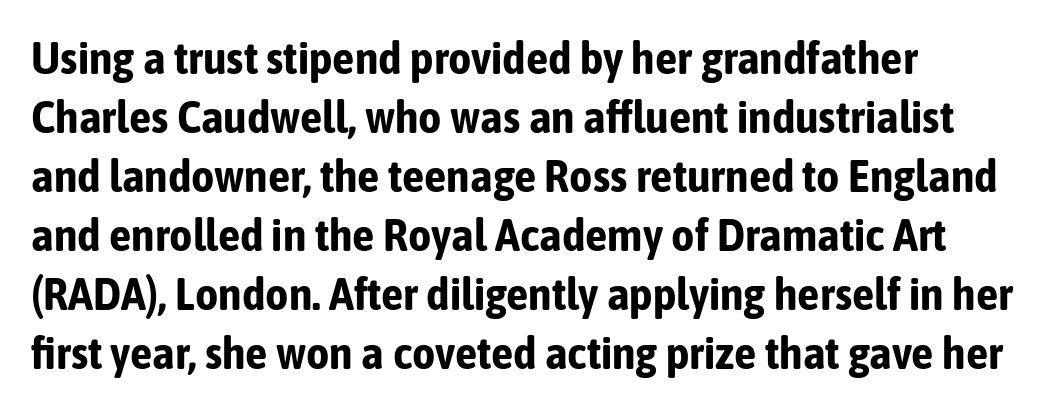
Q: Is the text bold? A: Yes.
Q: Is the text italic (slanted)? A: No, it is upright.
Q: Is the typeface a serif or a sans-serif typeface? A: Sans-serif.
Q: Is the text underlined? A: No.
Q: Is the spacing between letters normal or unusually wide? A: Normal.
Q: Is the spacing between lines tight, normal or loose? A: Normal.
Q: Width (condensed, normal, or wide)? A: Condensed.
Q: Stroke contrast? A: Low.
Q: x-height? A: Medium.
Q: Monospaced? A: No.
